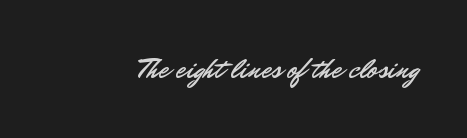
{"serif": "no", "width": "normal", "stroke_contrast": "low", "x_height": "small", "monospaced": "no", "underline": "no", "letter_spacing": "normal", "letter_spacing_em": 0.0, "glyph_px": 28}
